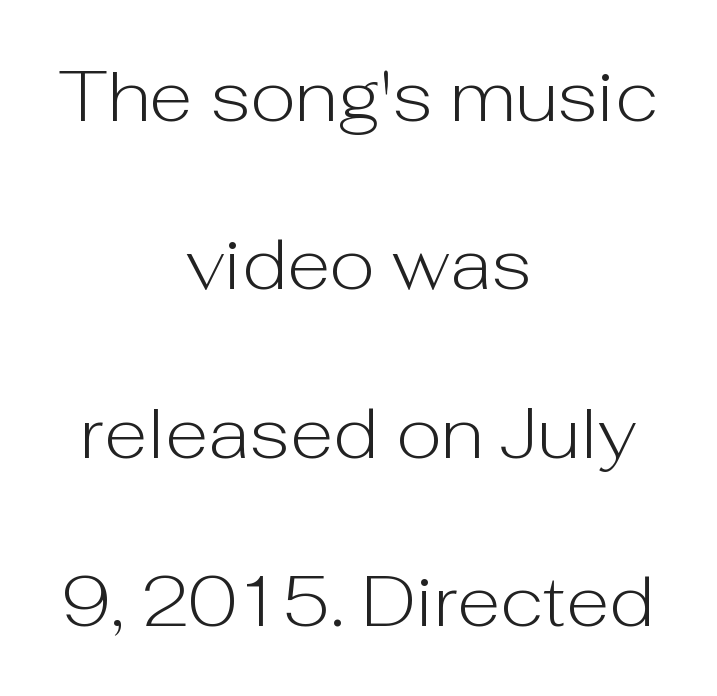
The image shows 71 px light sans-serif type, upright; set centered, loose line spacing (2.37x), normal letter spacing, not underlined; low stroke contrast and a medium x-height.
